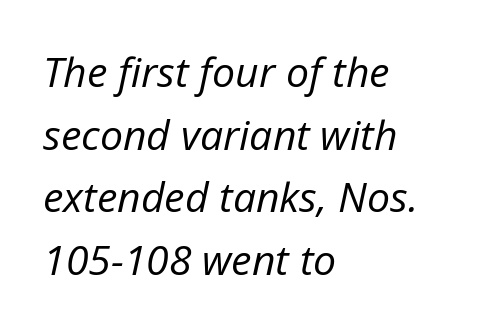
A typesetter would call this proportional, since set widths differ per character. Horizontal bands of white between lines are of average thickness. The typesetting does not lean heavy: it is not bold. Style check: oblique. The setting favours the left margin, as ordinary paragraphs usually do. Underline: absent.
